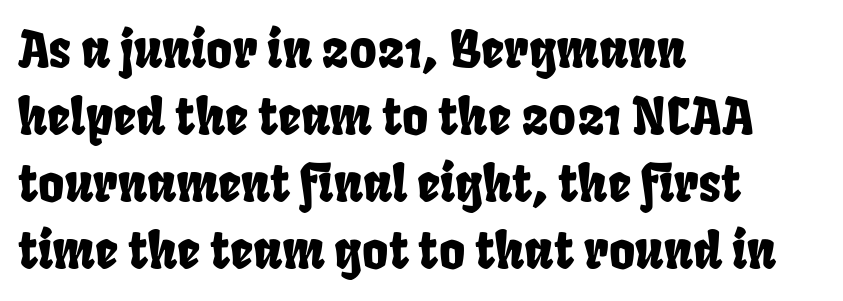
{"serif": "no", "width": "condensed", "stroke_contrast": "low", "x_height": "large", "monospaced": "no", "underline": "no", "align": "left", "line_spacing": "normal", "line_spacing_ratio": 1.34, "letter_spacing": "normal", "letter_spacing_em": 0.0, "glyph_px": 50}
